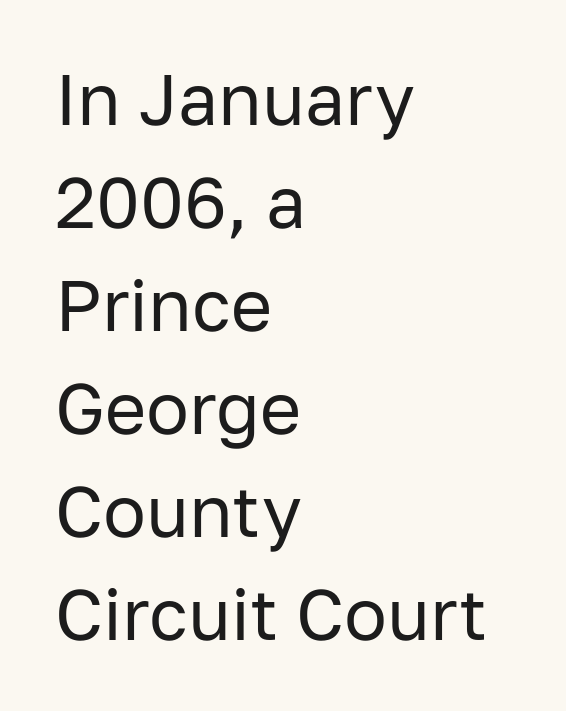
The weight tops out at a normal text grade. Horizontal bands of white between lines are of average thickness. Is this a sans? Yes — the strokes have no serifs. Line beginnings align vertically; line endings do not.
